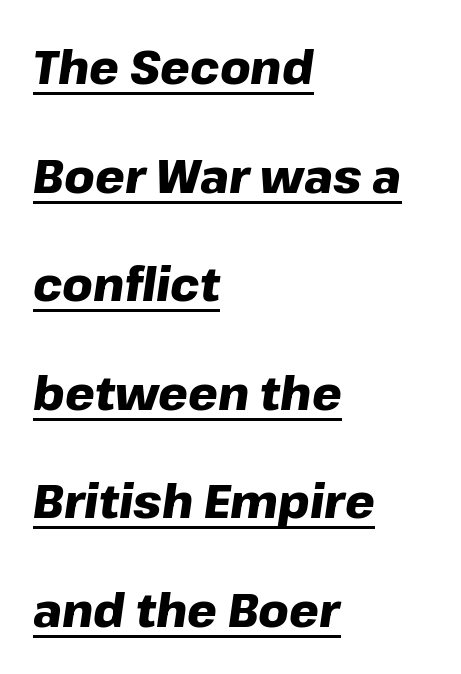
{"italic": "yes", "lean": "right", "slant_degrees": 8, "bold": "yes", "weight": "heavy", "width": "normal", "stroke_contrast": "low", "x_height": "medium", "monospaced": "no", "underline": "yes", "align": "left", "line_spacing": "loose", "line_spacing_ratio": 2.31, "letter_spacing": "normal", "letter_spacing_em": 0.0, "glyph_px": 47}
